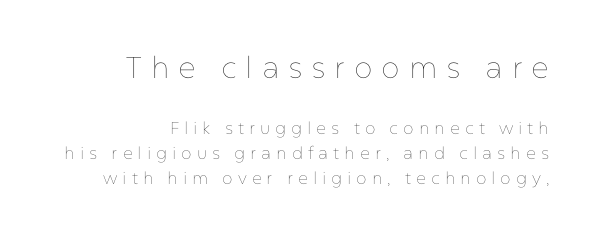
{"italic": "no", "bold": "no", "weight": "thin", "width": "normal", "stroke_contrast": "low", "x_height": "medium", "monospaced": "no", "underline": "no", "align": "right", "line_spacing": "normal", "line_spacing_ratio": 1.49, "letter_spacing": "wide", "letter_spacing_em": 0.29, "larger_block": "first", "size_ratio": 1.76, "glyph_px": 30}
